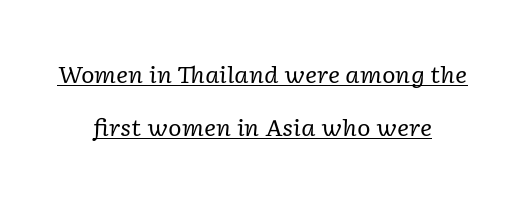
The image shows 23 px text type, italic (leaning right); set centered, loose line spacing (2.29x), normal letter spacing, underlined.
